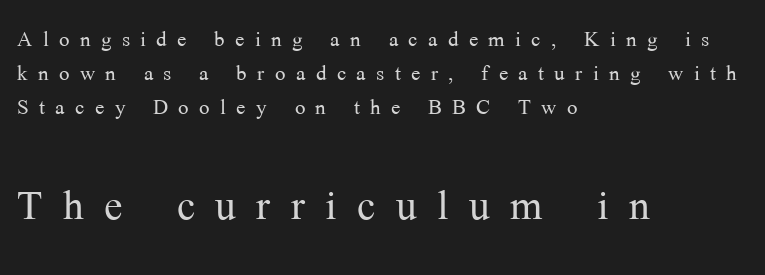
The image shows 55 px light serif type, upright; set left-aligned, line spacing 1.22x, unusually wide letter spacing (+0.37 em), not underlined; the second (bottom) block is 1.96x larger; medium stroke contrast and a medium x-height.
